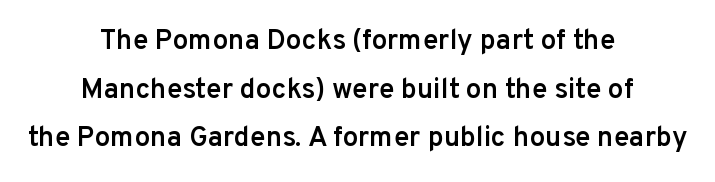
The image shows 28 px semibold sans-serif type, upright; set centered, line spacing 1.74x, normal letter spacing, not underlined; low stroke contrast and a medium x-height.
